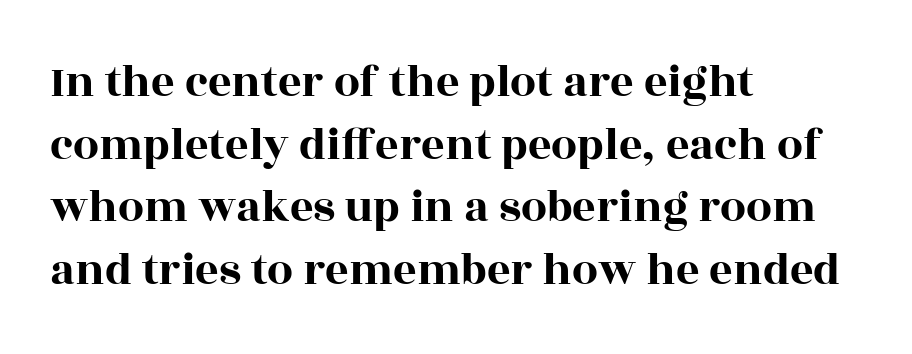
{"serif": "yes", "italic": "no", "width": "wide", "x_height": "large", "monospaced": "no", "underline": "no", "align": "left", "line_spacing": "normal", "line_spacing_ratio": 1.36, "letter_spacing": "normal", "letter_spacing_em": 0.0, "glyph_px": 46}
